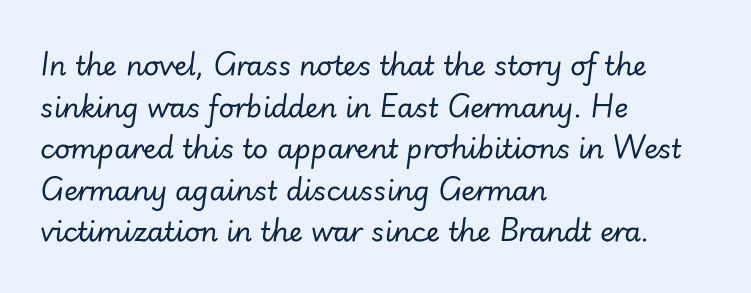
Q: Is the text bold? A: No.
Q: Is the text italic (slanted)? A: Yes, it leans right by about 7 degrees.
Q: Is the text underlined? A: No.
Q: How is the paragraph aligned? A: Left-aligned.
Q: Is the spacing between letters normal or unusually wide? A: Normal.
Q: Is the spacing between lines tight, normal or loose? A: Normal.
